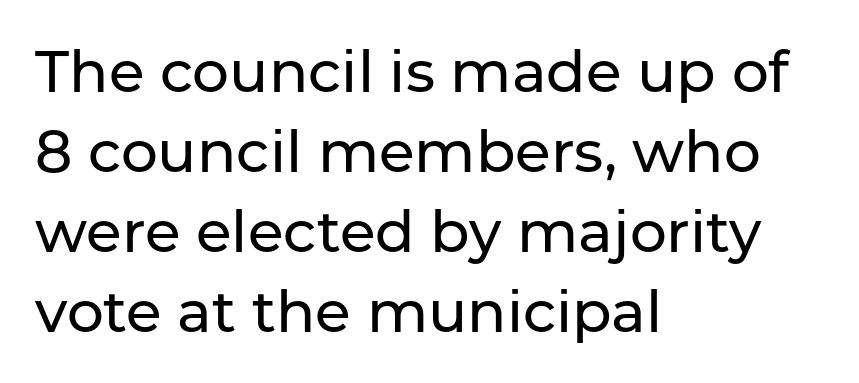
The image shows 58 px sans-serif type, upright; set left-aligned, normal line spacing (1.38x), normal letter spacing, not underlined; low stroke contrast and a medium x-height.
